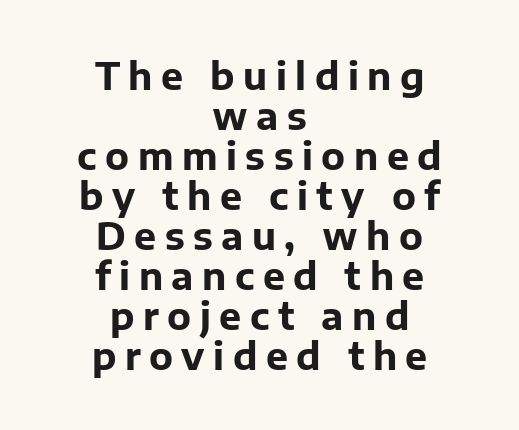
The image shows 37 px bold sans-serif type, upright; set centered, tight line spacing (1.08x), unusually wide letter spacing (+0.23 em), not underlined; low stroke contrast and a medium x-height.
